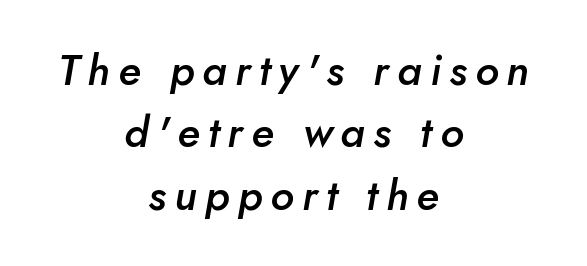
The image shows 43 px semibold type, italic (leaning right); set centered, normal line spacing (1.45x), not underlined; low stroke contrast and a small x-height.
